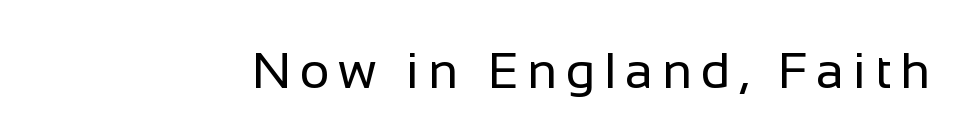
{"serif": "no", "italic": "no", "bold": "no", "weight": "regular", "width": "normal", "stroke_contrast": "low", "x_height": "medium", "monospaced": "no", "underline": "no", "glyph_px": 51}
